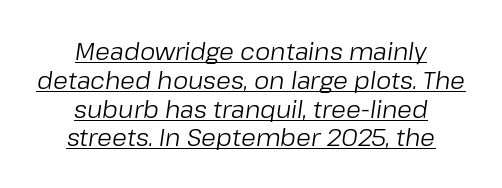
The image shows 24 px text type, italic (leaning right); set centered, line spacing 1.2x, normal letter spacing, underlined.
